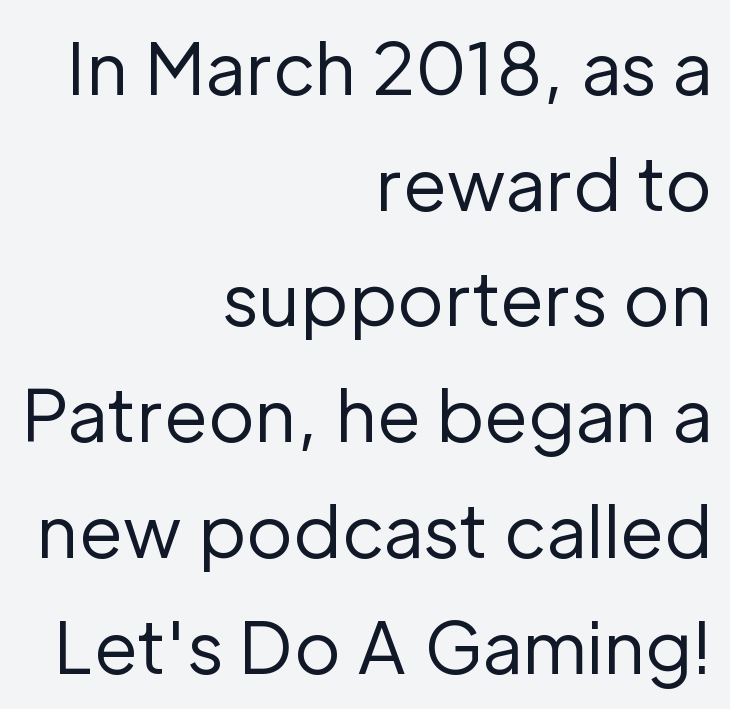
{"serif": "no", "italic": "no", "bold": "no", "weight": "regular", "width": "normal", "stroke_contrast": "low", "x_height": "medium", "monospaced": "no", "underline": "no", "align": "right", "line_spacing": "normal", "line_spacing_ratio": 1.63, "letter_spacing": "normal", "letter_spacing_em": 0.0, "glyph_px": 71}
